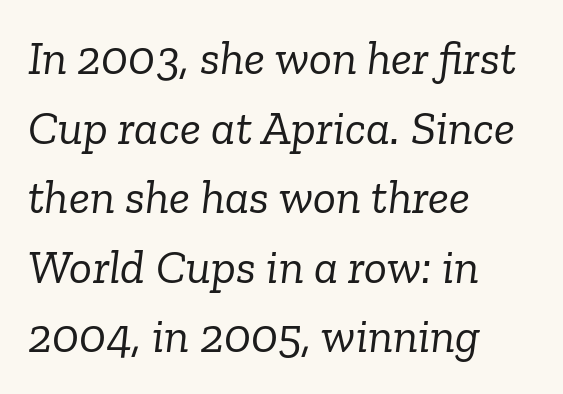
{"serif": "yes", "italic": "yes", "lean": "right", "slant_degrees": 6, "bold": "no", "weight": "light", "width": "normal", "stroke_contrast": "low", "x_height": "medium", "monospaced": "no", "underline": "no", "align": "left", "line_spacing": "normal", "line_spacing_ratio": 1.45, "letter_spacing": "normal", "letter_spacing_em": 0.0, "glyph_px": 48}
